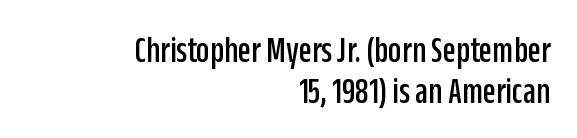
Q: Is the text italic (slanted)? A: No, it is upright.
Q: Is the typeface a serif or a sans-serif typeface? A: Sans-serif.
Q: Is the text underlined? A: No.
Q: How is the paragraph aligned? A: Right-aligned.
Q: Is the spacing between letters normal or unusually wide? A: Normal.
Q: Is the spacing between lines tight, normal or loose? A: Tight.
Q: Width (condensed, normal, or wide)? A: Condensed.
Q: Stroke contrast? A: Low.
Q: x-height? A: Large.
Q: Monospaced? A: No.
